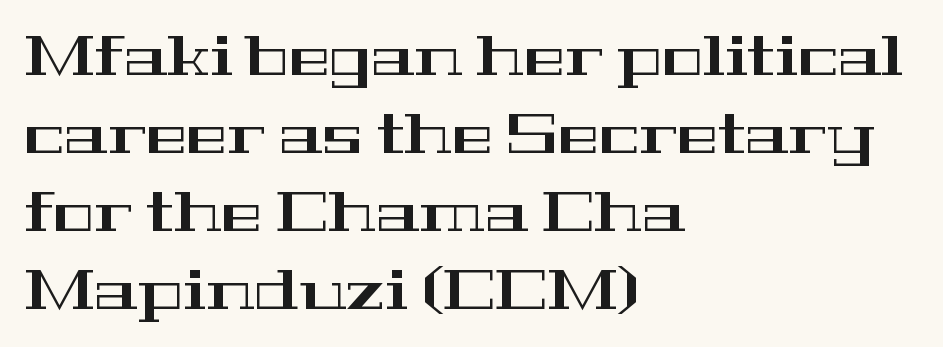
Q: Is the text italic (slanted)? A: No, it is upright.
Q: Is the typeface a serif or a sans-serif typeface? A: Serif.
Q: Is the text underlined? A: No.
Q: How is the paragraph aligned? A: Left-aligned.
Q: Is the spacing between letters normal or unusually wide? A: Normal.
Q: Is the spacing between lines tight, normal or loose? A: Normal.
Q: Width (condensed, normal, or wide)? A: Wide.
Q: Stroke contrast? A: High.
Q: x-height? A: Medium.
Q: Monospaced? A: No.
